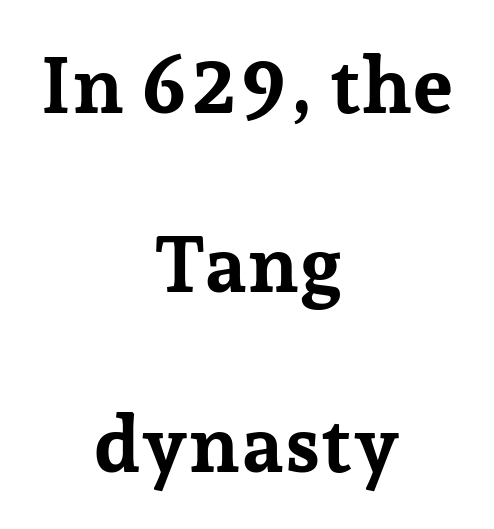
The image shows 79 px bold serif type, upright; set centered, loose line spacing (2.27x), normal letter spacing, not underlined; low stroke contrast and a medium x-height.
